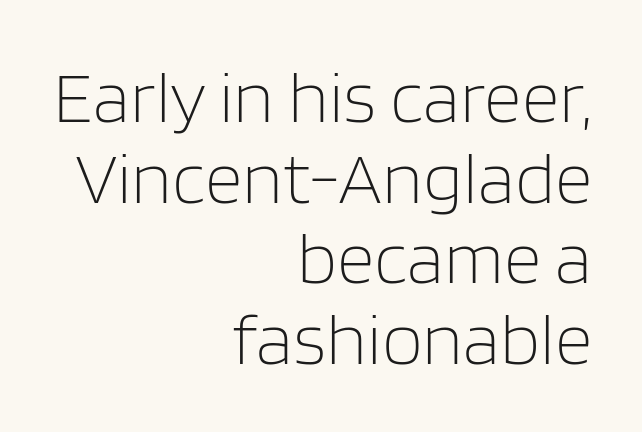
Q: Is the text bold? A: No.
Q: Is the text italic (slanted)? A: No, it is upright.
Q: Is the typeface a serif or a sans-serif typeface? A: Sans-serif.
Q: Is the text underlined? A: No.
Q: How is the paragraph aligned? A: Right-aligned.
Q: Is the spacing between letters normal or unusually wide? A: Normal.
Q: Is the spacing between lines tight, normal or loose? A: Tight.
Q: Width (condensed, normal, or wide)? A: Normal.
Q: Stroke contrast? A: Low.
Q: x-height? A: Large.
Q: Monospaced? A: No.
